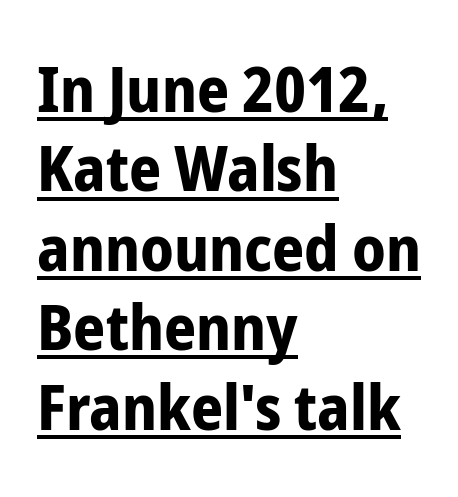
A rule runs beneath these lines of type. I'd describe the lettering as bold — thick and assertive. The setting favours the left margin, as ordinary paragraphs usually do. Each letter keeps its own natural width here, so spacing adapts to shape. The letters stand straight up with perfectly vertical stems. Serif or sans? Sans — the stroke terminals are bare.
